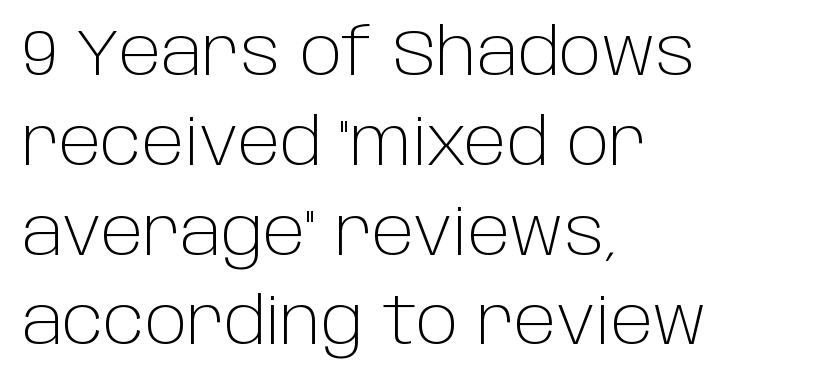
The image shows 66 px light sans-serif type, upright; set left-aligned, normal line spacing (1.36x), normal letter spacing, not underlined; low stroke contrast and a large x-height.
